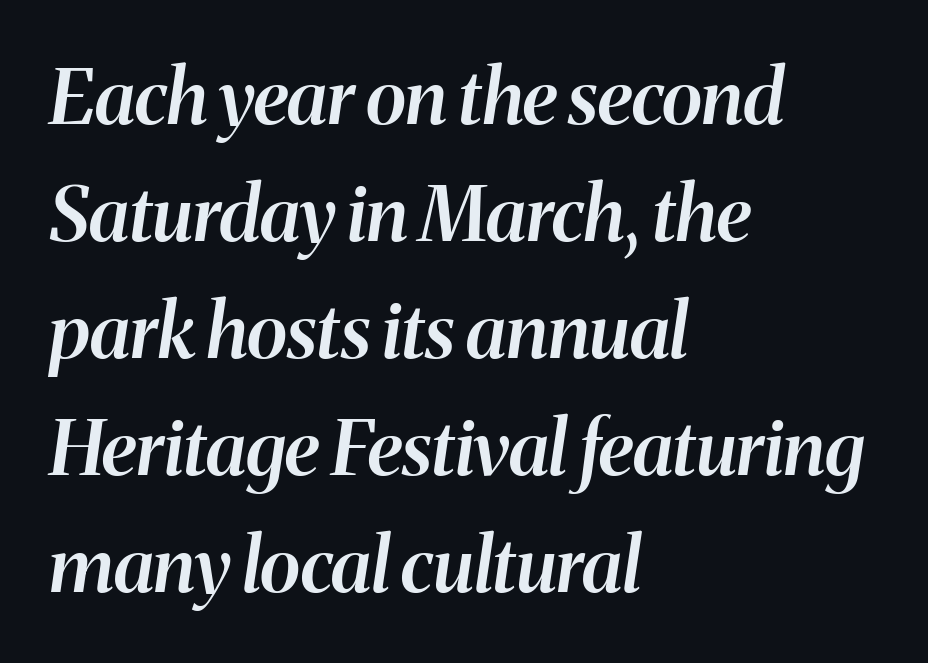
Compared with ordinary roman type, these characters are visibly tilted. A normal amount of white space separates one row of letters from the next. This sample has the flowing, uneven cadence of proportional lettering. Bare-footed words on every line.
